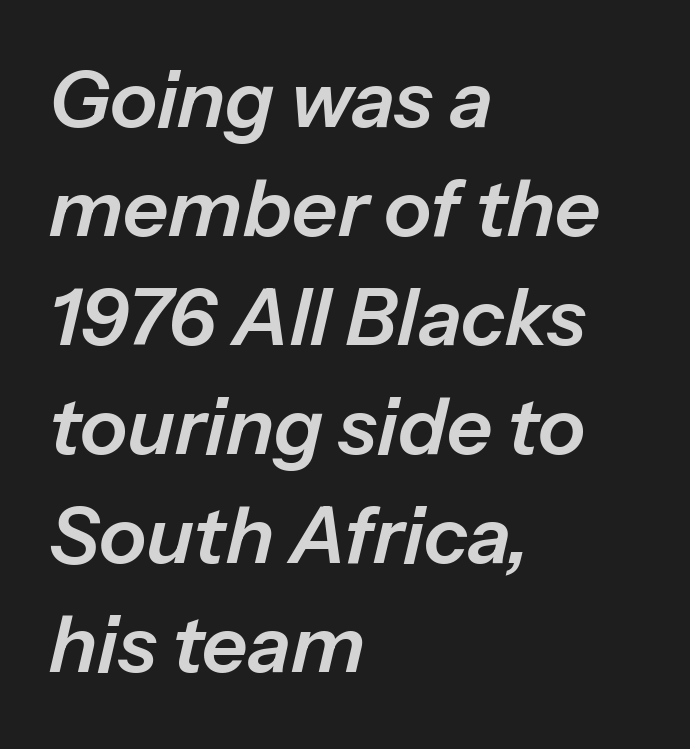
Q: Is the text italic (slanted)? A: Yes, it leans right by about 13 degrees.
Q: Is the text underlined? A: No.
Q: How is the paragraph aligned? A: Left-aligned.
Q: Is the spacing between letters normal or unusually wide? A: Normal.
Q: Is the spacing between lines tight, normal or loose? A: Normal.
Q: Width (condensed, normal, or wide)? A: Normal.
Q: Stroke contrast? A: Low.
Q: x-height? A: Medium.
Q: Monospaced? A: No.
